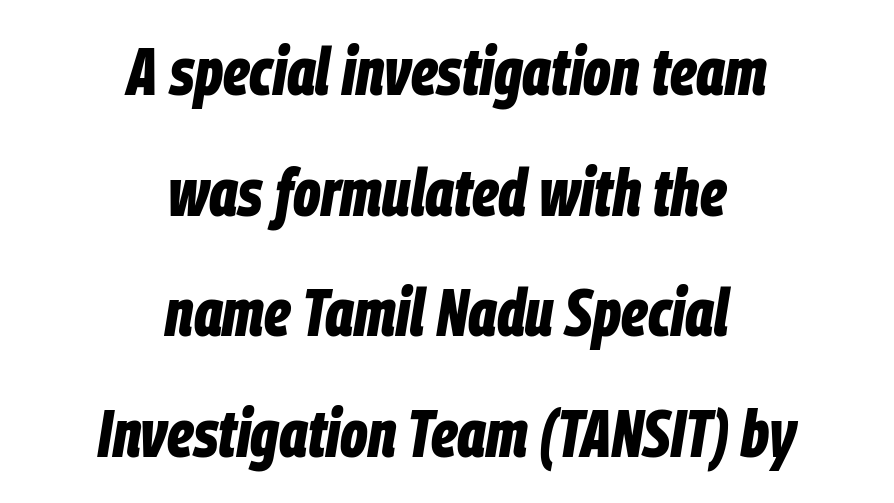
The image shows 67 px bold, condensed type, italic (leaning right); set centered, line spacing 1.8x, normal letter spacing, not underlined; low stroke contrast and a large x-height.
